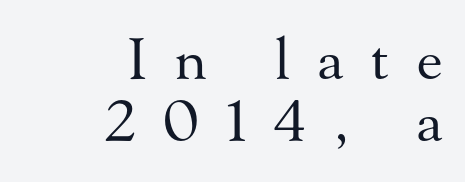
Is there any slant? The stems are plumb. The strokes are not fattened; the text isn't bold. The letters are spread apart with noticeably loose tracking. You could barely slide anything between these rows. Unlike a clean sans, this face finishes its strokes with serifs.
